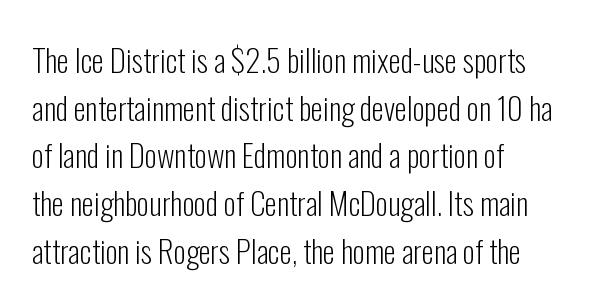
The image shows 31 px light, condensed sans-serif type, upright; set left-aligned, normal line spacing (1.54x), normal letter spacing, not underlined; low stroke contrast and a medium x-height.
